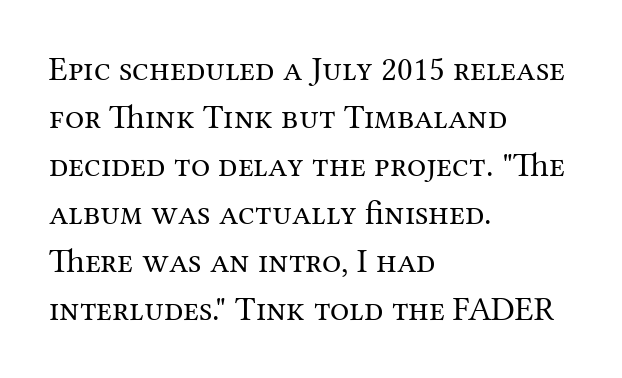
{"serif": "yes", "italic": "no", "bold": "no", "weight": "regular", "width": "normal", "stroke_contrast": "medium", "x_height": "medium", "monospaced": "no", "underline": "no", "align": "left", "line_spacing": "normal", "line_spacing_ratio": 1.41, "letter_spacing": "normal", "letter_spacing_em": 0.0, "glyph_px": 34}
